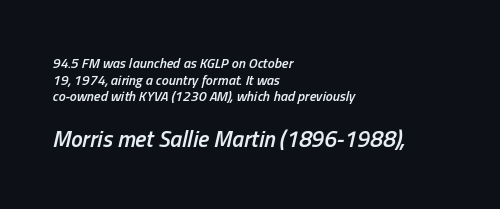
Q: Is the text bold? A: Semi-bold.
Q: Is the text italic (slanted)? A: Yes, it leans right by about 13 degrees.
Q: Is the text underlined? A: No.
Q: How is the paragraph aligned? A: Left-aligned.
Q: Is the spacing between letters normal or unusually wide? A: Normal.
Q: Which block of text is set in a larger size, the first (top) or the second (bottom)? A: The second (bottom) one.
